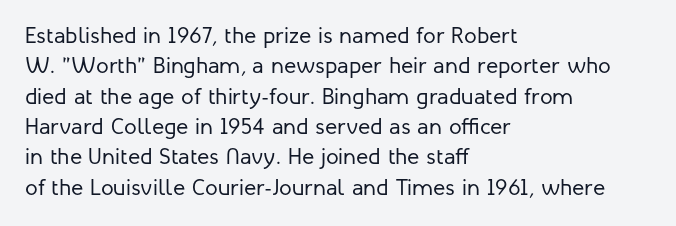
The space directly below the letters is spotless. Caption: standard tracking, unaltered. Vertically, the passage feels balanced, rows spaced as you'd expect. Does the lettering tilt? It doesn't — this is upright.
